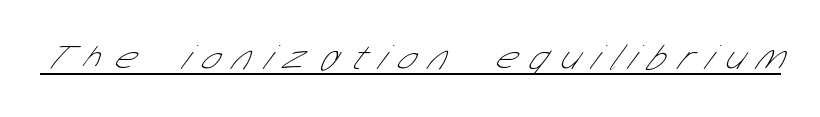
Font category for this specimen: sans-serif. The passage shown is underscored from start to finish. Here the glyphs are tracked loosely, breaking word shapes into spaced letters. Stroke mass is kept to a normal reading level or below. Spacing verdict: proportional, widths tailored to each character.
